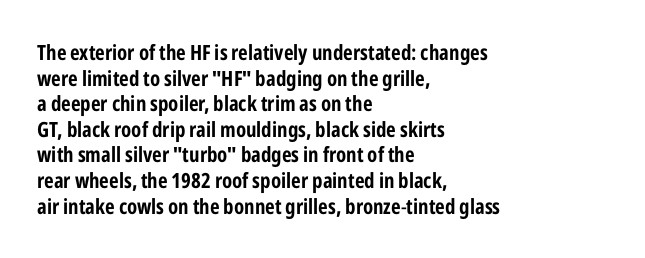
Q: Is the text italic (slanted)? A: No, it is upright.
Q: Is the text underlined? A: No.
Q: How is the paragraph aligned? A: Left-aligned.
Q: Is the spacing between letters normal or unusually wide? A: Normal.
